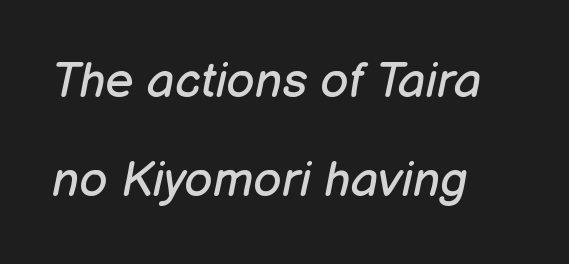
The foot of each line stays bare and open. The tracking reads as untouched default to a designer's eye. Spacing verdict: proportional, widths tailored to each character. Summary of vertical rhythm: relaxed, with wide interline spacing. Style check: oblique. The passage is arranged the way most books set body copy — flush left.
